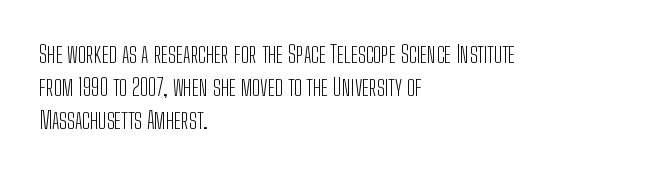
{"italic": "no", "bold": "no", "underline": "no", "align": "left", "line_spacing": "normal", "line_spacing_ratio": 1.37, "letter_spacing": "normal", "letter_spacing_em": 0.0, "glyph_px": 24}
